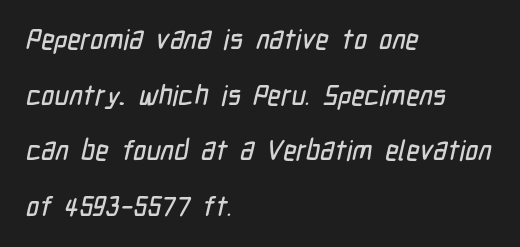
Q: Is the typeface a serif or a sans-serif typeface? A: Sans-serif.
Q: Is the text underlined? A: No.
Q: How is the paragraph aligned? A: Left-aligned.
Q: Is the spacing between letters normal or unusually wide? A: Normal.
Q: Is the spacing between lines tight, normal or loose? A: Loose.
Q: Width (condensed, normal, or wide)? A: Condensed.
Q: Stroke contrast? A: Low.
Q: x-height? A: Medium.
Q: Monospaced? A: No.
